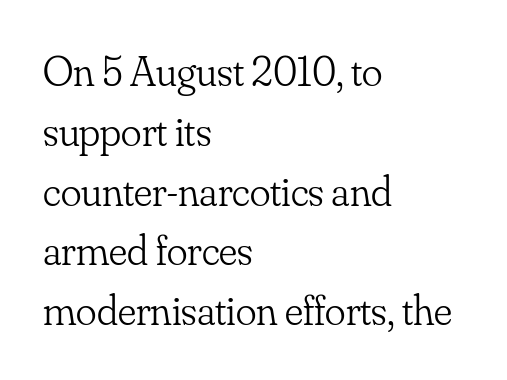
{"serif": "yes", "italic": "no", "bold": "no", "weight": "light", "width": "normal", "stroke_contrast": "low", "x_height": "small", "monospaced": "no", "underline": "no", "align": "left", "line_spacing": "normal", "line_spacing_ratio": 1.39, "letter_spacing": "normal", "letter_spacing_em": 0.0, "glyph_px": 43}
